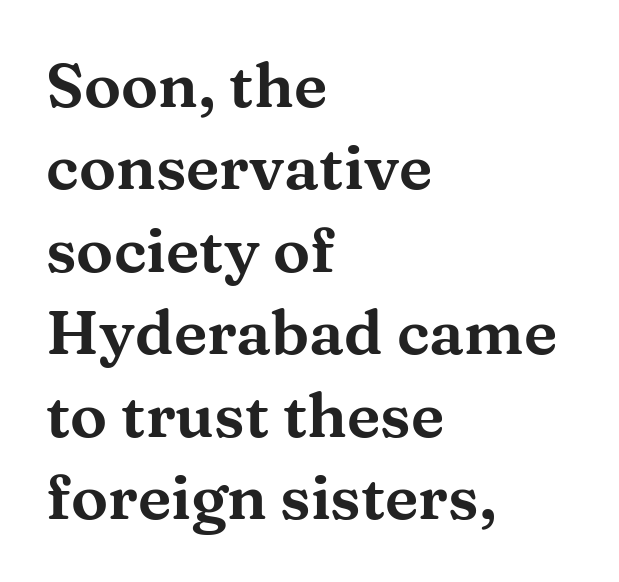
The image shows 62 px wide serif type, upright; set left-aligned, normal line spacing (1.33x), normal letter spacing, not underlined; medium stroke contrast and a medium x-height.
